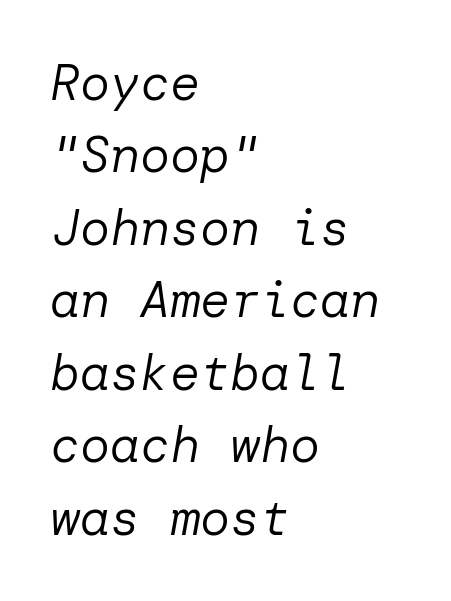
Q: Is the text bold? A: No.
Q: Is the text italic (slanted)? A: Yes, it leans right by about 10 degrees.
Q: Is the text underlined? A: No.
Q: How is the paragraph aligned? A: Left-aligned.
Q: Is the spacing between letters normal or unusually wide? A: Normal.
Q: Is the spacing between lines tight, normal or loose? A: Normal.
Q: Width (condensed, normal, or wide)? A: Normal.
Q: Stroke contrast? A: Low.
Q: x-height? A: Medium.
